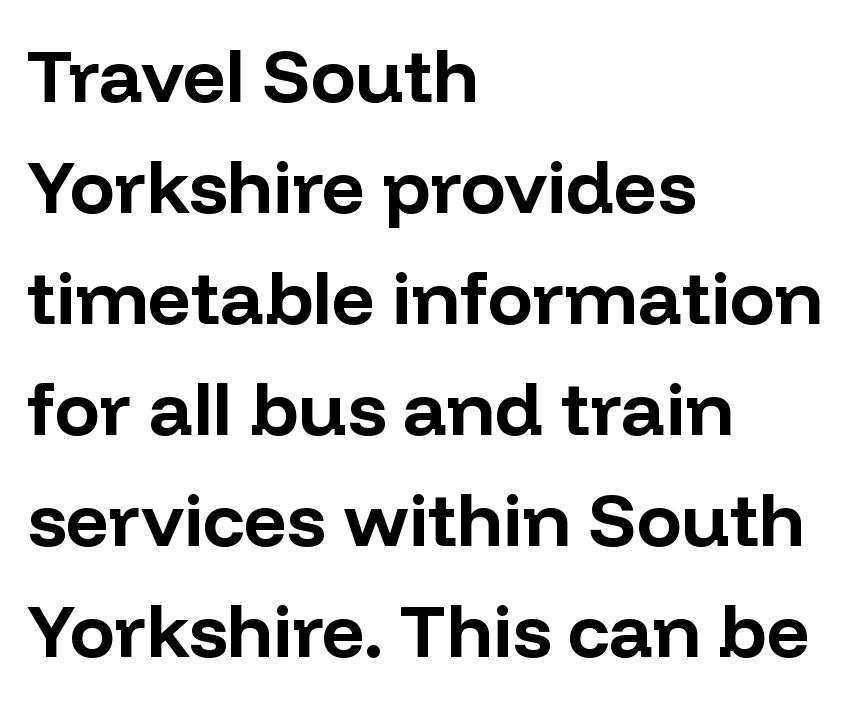
Q: Is the text bold? A: Yes.
Q: Is the text italic (slanted)? A: No, it is upright.
Q: Is the typeface a serif or a sans-serif typeface? A: Sans-serif.
Q: Is the text underlined? A: No.
Q: How is the paragraph aligned? A: Left-aligned.
Q: Is the spacing between letters normal or unusually wide? A: Normal.
Q: Is the spacing between lines tight, normal or loose? A: Normal.
Q: Width (condensed, normal, or wide)? A: Normal.
Q: Stroke contrast? A: Low.
Q: x-height? A: Medium.
Q: Monospaced? A: No.
